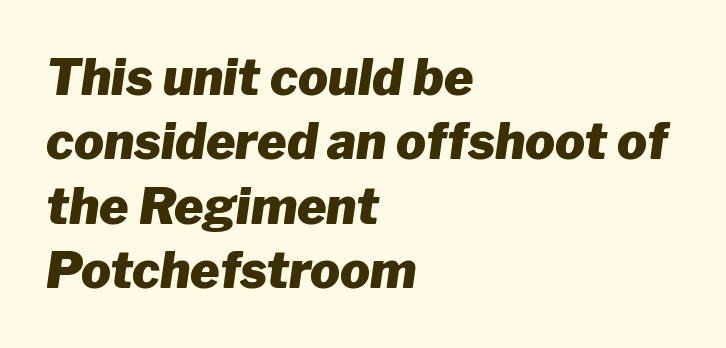
The rows are spaced the way most documents space them. The passage shown is not underscored anywhere. Would a proofreader flag this as italicized? Yes. The letters advance in unequal steps, a hallmark of proportional type. Typesetter's note: full bold, strokes at maximum text heaviness.
